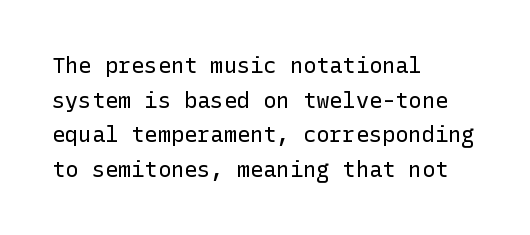
Which margin do the lines hug? The left one — the right edge is uneven. This is roman type, the default non-slanted kind. Summary of vertical rhythm: regular, with standard interline spacing. These glyphs show unthickened strokes, regular width or finer. The rendering keeps characters at their native spacing. The gap between lines stays unmarked.
